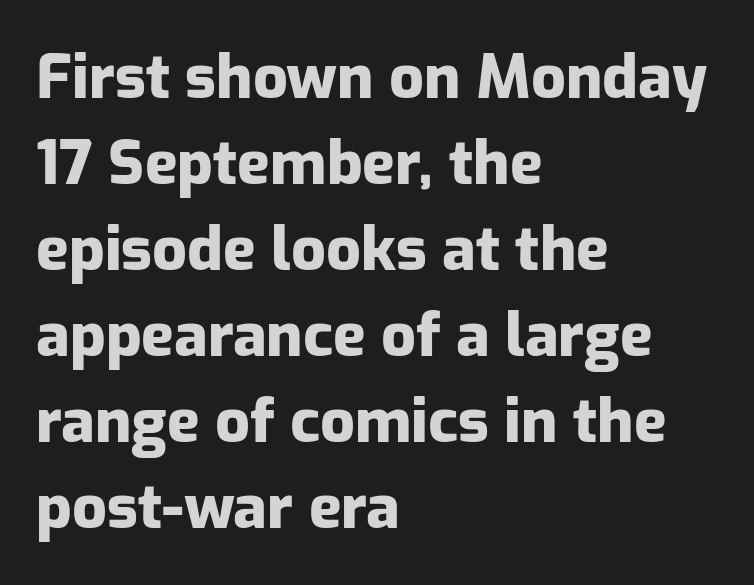
The image shows 61 px heavy sans-serif type, upright; set left-aligned, normal line spacing (1.41x), normal letter spacing, not underlined; low stroke contrast and a medium x-height.
